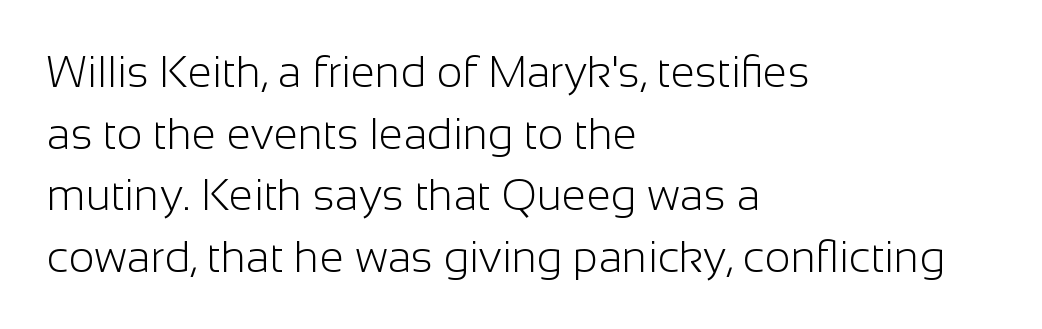
{"serif": "no", "italic": "no", "bold": "no", "weight": "light", "width": "normal", "stroke_contrast": "low", "x_height": "medium", "monospaced": "no", "underline": "no", "align": "left", "line_spacing": "normal", "line_spacing_ratio": 1.4, "letter_spacing": "normal", "letter_spacing_em": 0.0, "glyph_px": 44}
